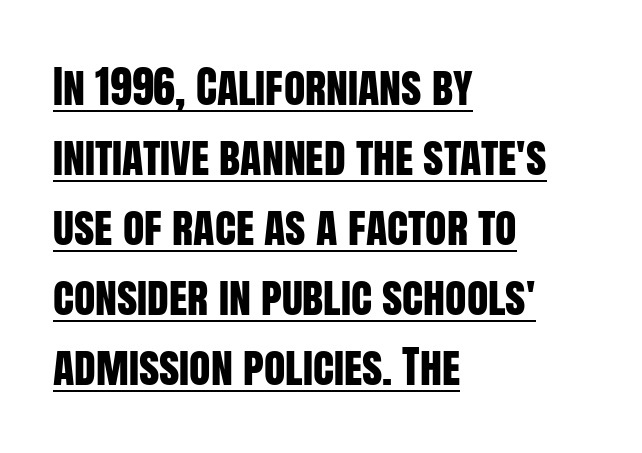
The lettering holds an erect, upright posture throughout. Between one letter and the next there's only the usual sliver of space. This sample is left-justified, so line endings fall wherever the words run out. The glyphs in this specimen are sans serif. This rendering features underlined lettering.
